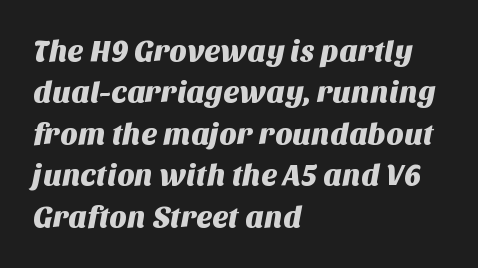
The image shows 30 px sans-serif type; set left-aligned, normal line spacing (1.38x), normal letter spacing, not underlined; medium stroke contrast and a large x-height.
